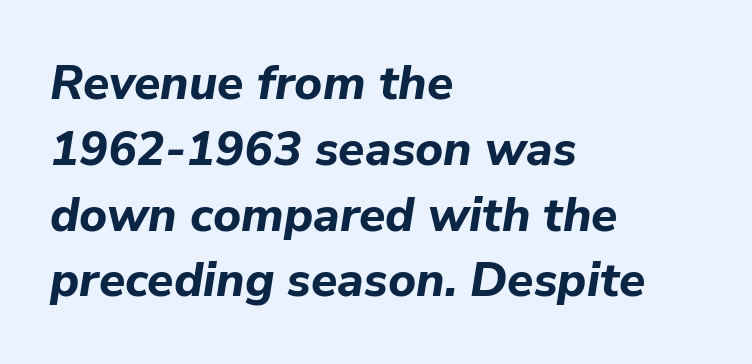
The image shows 48 px bold type, italic (leaning right); set left-aligned, normal line spacing (1.37x), normal letter spacing, not underlined; low stroke contrast and a medium x-height.
